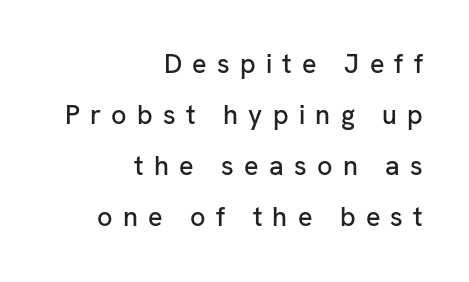
Q: Is the text italic (slanted)? A: No, it is upright.
Q: Is the text underlined? A: No.
Q: How is the paragraph aligned? A: Right-aligned.
Q: Is the spacing between letters normal or unusually wide? A: Unusually wide.
